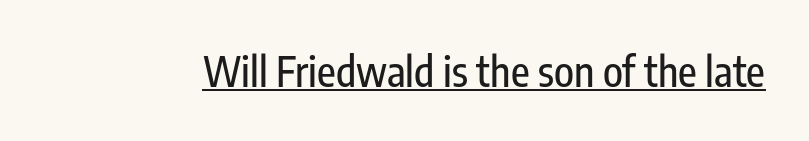
Q: Is the text italic (slanted)? A: No, it is upright.
Q: Is the typeface a serif or a sans-serif typeface? A: Sans-serif.
Q: Is the text underlined? A: Yes.
Q: Is the spacing between letters normal or unusually wide? A: Normal.
Q: Width (condensed, normal, or wide)? A: Condensed.
Q: Stroke contrast? A: Low.
Q: x-height? A: Medium.
Q: Monospaced? A: No.
